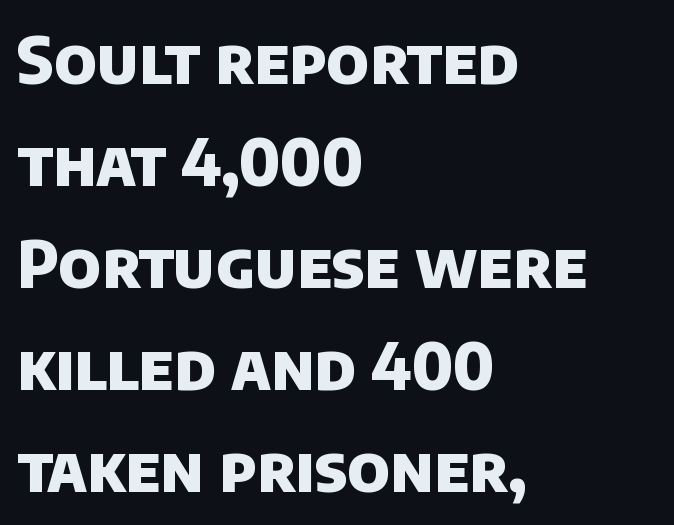
{"serif": "no", "bold": "yes", "weight": "heavy", "width": "normal", "stroke_contrast": "low", "x_height": "large", "monospaced": "no", "underline": "no", "align": "left", "line_spacing": "normal", "line_spacing_ratio": 1.57, "letter_spacing": "normal", "letter_spacing_em": 0.0, "glyph_px": 65}
